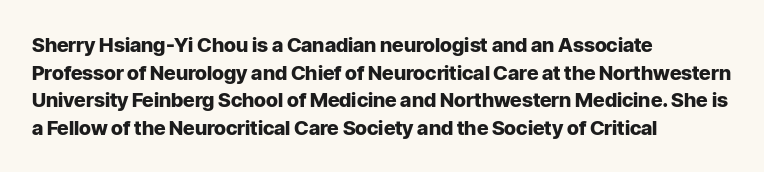
Is the letter spacing exaggerated? No — it looks like the ordinary default. Does the weight exceed regular? Yes, all the way to bold. Layout note: lines flush left. Notice how the stems are strictly vertical — no italics here.
